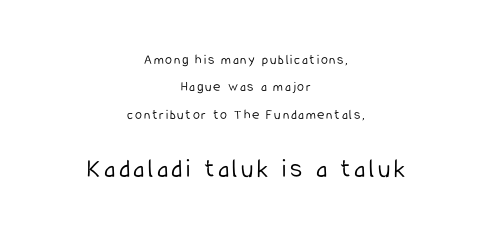
Q: Is the text bold? A: No.
Q: Is the text italic (slanted)? A: No, it is upright.
Q: Is the text underlined? A: No.
Q: How is the paragraph aligned? A: Centered.
Q: Is the spacing between lines tight, normal or loose? A: Loose.
Q: Which block of text is set in a larger size, the first (top) or the second (bottom)? A: The second (bottom) one.
